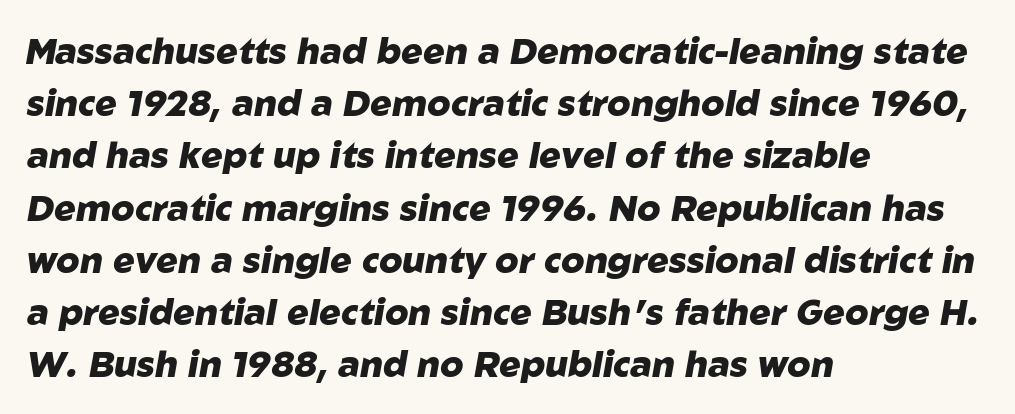
The image shows 36 px heavy type, italic (leaning right); set left-aligned, normal line spacing (1.45x), normal letter spacing, not underlined; low stroke contrast and a medium x-height.
